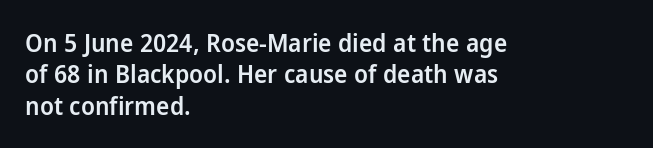
{"italic": "no", "bold": "semi", "underline": "no", "align": "left", "line_spacing": "normal", "line_spacing_ratio": 1.26, "letter_spacing": "normal", "letter_spacing_em": 0.0, "glyph_px": 25}
